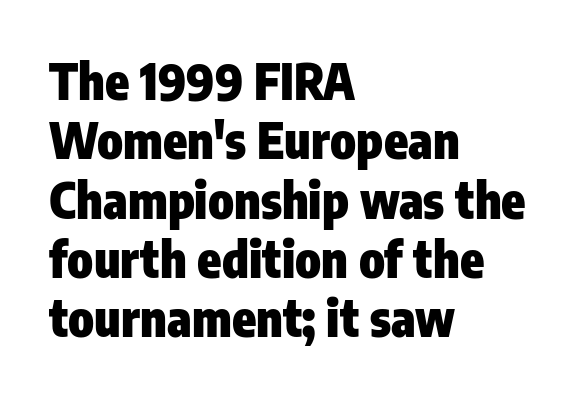
{"serif": "no", "italic": "no", "bold": "yes", "weight": "heavy", "width": "condensed", "stroke_contrast": "low", "x_height": "medium", "monospaced": "no", "underline": "no", "align": "left", "line_spacing_ratio": 1.21, "letter_spacing": "normal", "letter_spacing_em": 0.0, "glyph_px": 49}
